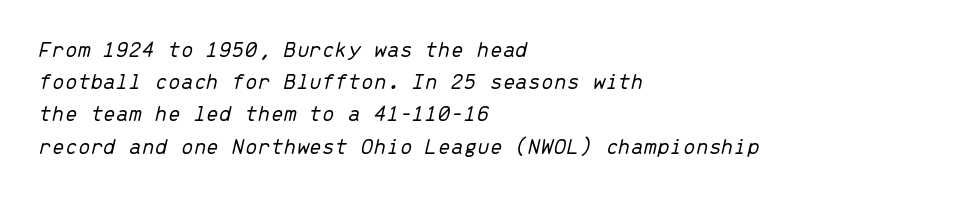
The image shows 23 px text type, italic (leaning right); set left-aligned, normal line spacing (1.4x), normal letter spacing, not underlined.
